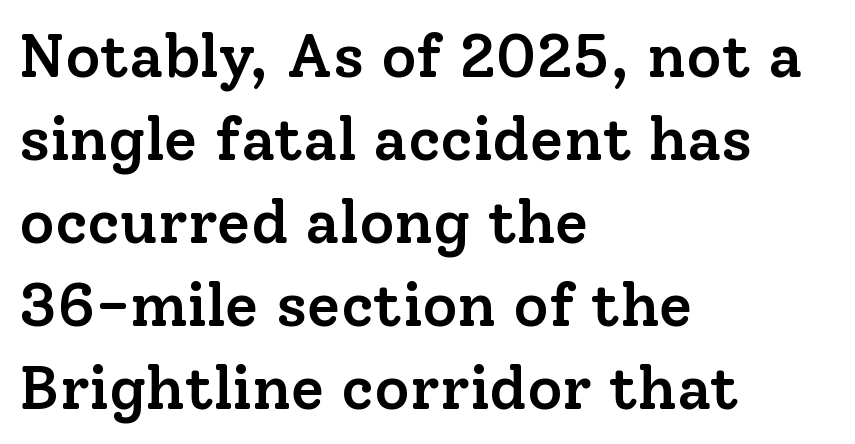
The image shows 61 px semibold serif type, upright; set left-aligned, normal line spacing (1.36x), normal letter spacing, not underlined; low stroke contrast and a medium x-height.
